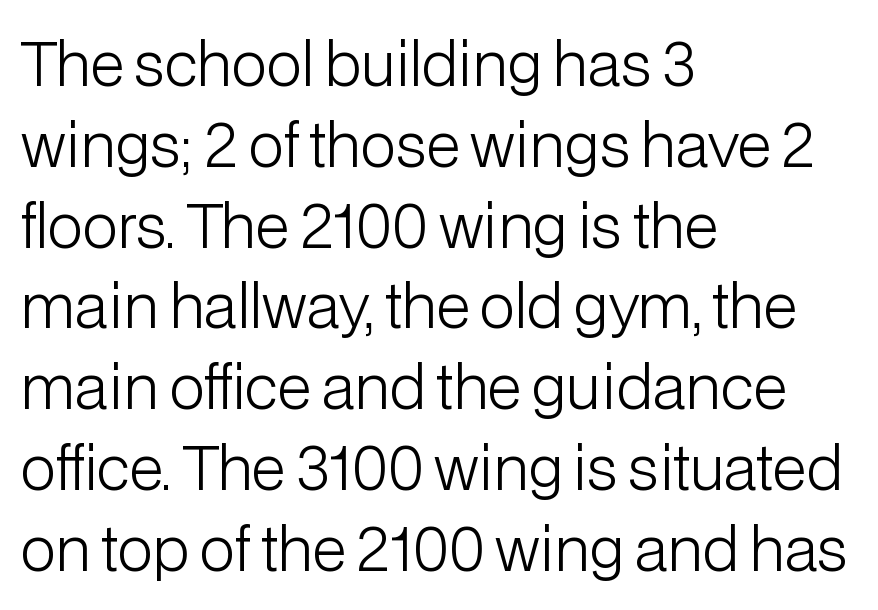
The image shows 59 px light sans-serif type, upright; set left-aligned, normal line spacing (1.37x), normal letter spacing, not underlined; low stroke contrast and a medium x-height.
